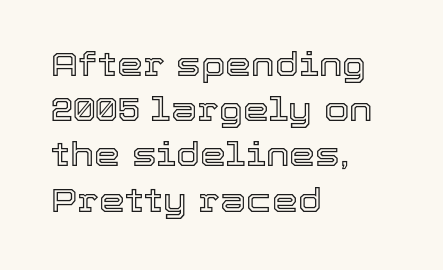
Q: Is the text italic (slanted)? A: No, it is upright.
Q: Is the text underlined? A: No.
Q: How is the paragraph aligned? A: Left-aligned.
Q: Is the spacing between letters normal or unusually wide? A: Normal.
Q: Is the spacing between lines tight, normal or loose? A: Normal.
Q: Width (condensed, normal, or wide)? A: Normal.
Q: x-height? A: Medium.
Q: Monospaced? A: No.
